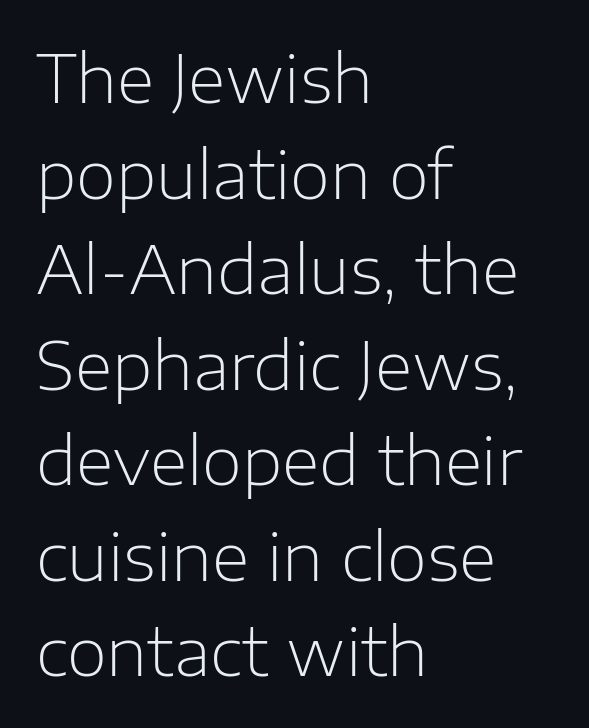
Q: Is the text bold? A: No.
Q: Is the text italic (slanted)? A: No, it is upright.
Q: Is the typeface a serif or a sans-serif typeface? A: Sans-serif.
Q: Is the text underlined? A: No.
Q: How is the paragraph aligned? A: Left-aligned.
Q: Is the spacing between letters normal or unusually wide? A: Normal.
Q: Is the spacing between lines tight, normal or loose? A: Normal.
Q: Width (condensed, normal, or wide)? A: Normal.
Q: Stroke contrast? A: Low.
Q: x-height? A: Medium.
Q: Monospaced? A: No.
